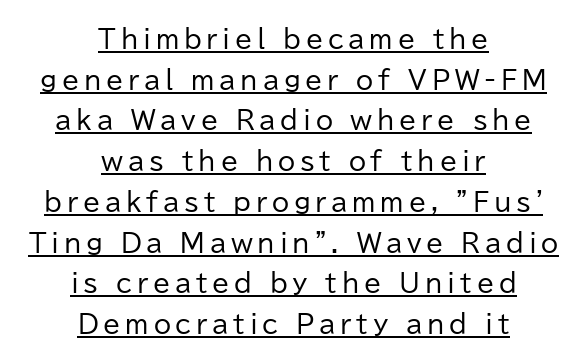
The image shows 25 px text type, upright; set centered, normal line spacing (1.63x), underlined.
